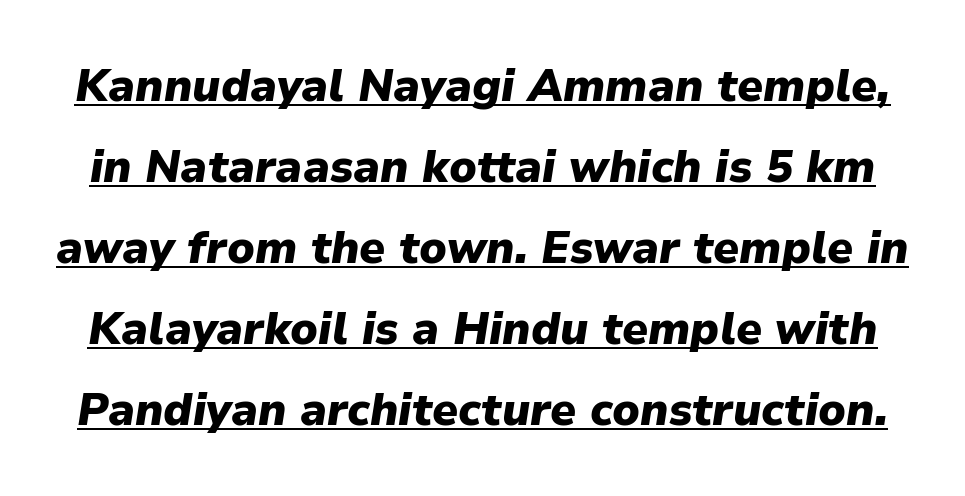
{"italic": "yes", "lean": "right", "slant_degrees": 9, "bold": "yes", "weight": "heavy", "width": "normal", "stroke_contrast": "low", "x_height": "medium", "monospaced": "no", "underline": "yes", "line_spacing_ratio": 1.8, "letter_spacing": "normal", "letter_spacing_em": 0.0, "glyph_px": 45}
